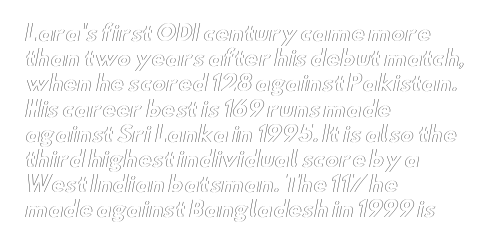
Q: Is the text italic (slanted)? A: Yes.
Q: Is the text underlined? A: No.
Q: How is the paragraph aligned? A: Left-aligned.
Q: Is the spacing between letters normal or unusually wide? A: Normal.
